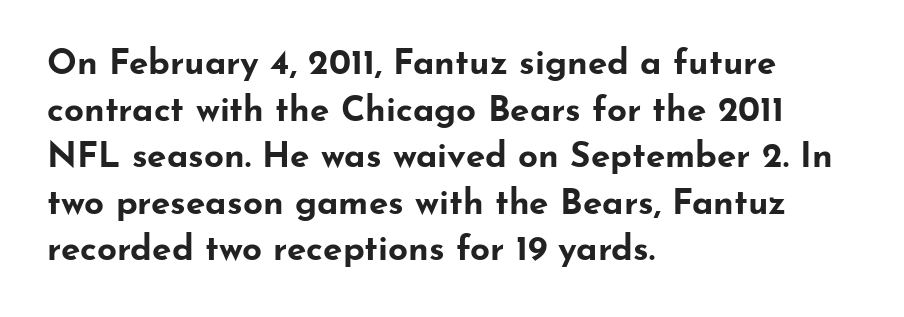
Q: Is the text bold? A: Yes.
Q: Is the text italic (slanted)? A: No, it is upright.
Q: Is the typeface a serif or a sans-serif typeface? A: Sans-serif.
Q: Is the text underlined? A: No.
Q: How is the paragraph aligned? A: Left-aligned.
Q: Is the spacing between letters normal or unusually wide? A: Normal.
Q: Is the spacing between lines tight, normal or loose? A: Normal.
Q: Width (condensed, normal, or wide)? A: Wide.
Q: Stroke contrast? A: Low.
Q: x-height? A: Small.
Q: Monospaced? A: No.
